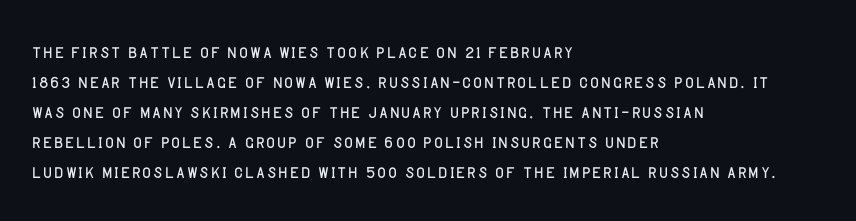
Q: Is the text bold? A: No.
Q: Is the text italic (slanted)? A: No, it is upright.
Q: Is the text underlined? A: No.
Q: How is the paragraph aligned? A: Left-aligned.
Q: Is the spacing between letters normal or unusually wide? A: Normal.
Q: Is the spacing between lines tight, normal or loose? A: Normal.
